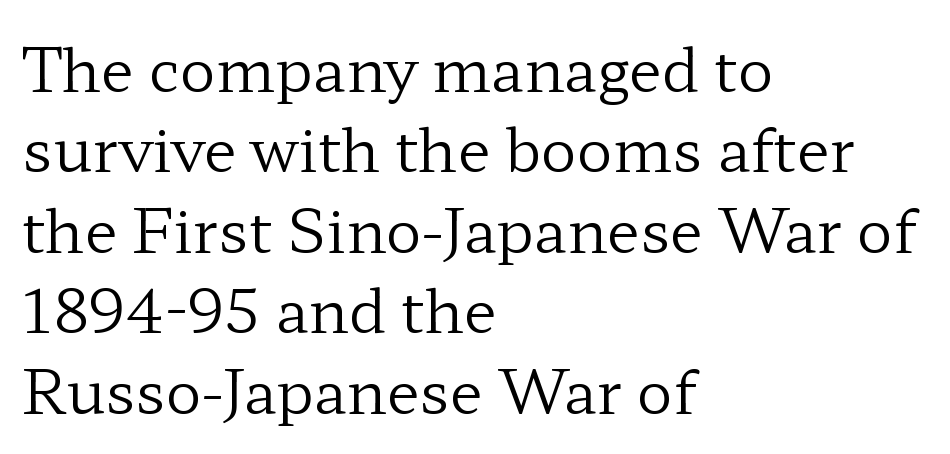
The image shows 60 px regular-weight, wide serif type, upright; set left-aligned, normal line spacing (1.34x), normal letter spacing, not underlined; low stroke contrast and a medium x-height.
